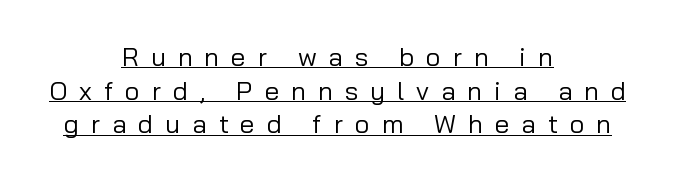
The image shows 26 px text type, upright; set centered, normal line spacing (1.29x), unusually wide letter spacing (+0.46 em), underlined.
